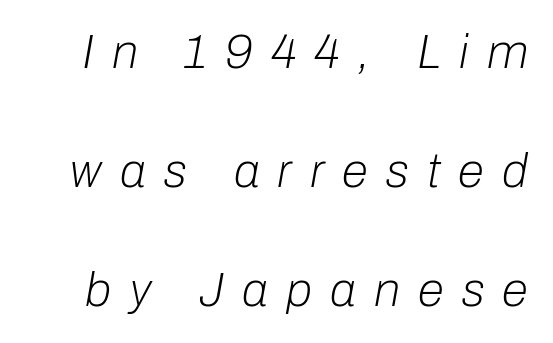
The image shows 48 px light type, italic (leaning right); set loose line spacing (2.48x), unusually wide letter spacing (+0.38 em), not underlined; low stroke contrast and a medium x-height.
